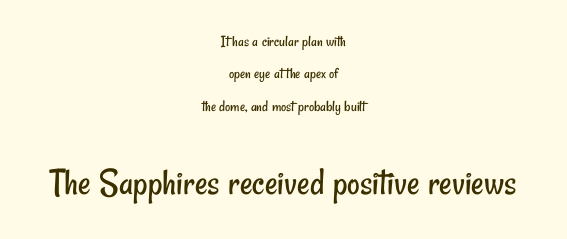
{"serif": "no", "bold": "no", "weight": "regular", "width": "condensed", "stroke_contrast": "low", "x_height": "small", "monospaced": "no", "underline": "no", "align": "center", "line_spacing": "loose", "line_spacing_ratio": 2.02, "letter_spacing": "normal", "letter_spacing_em": 0.0, "larger_block": "second", "size_ratio": 2.44, "glyph_px": 39}
